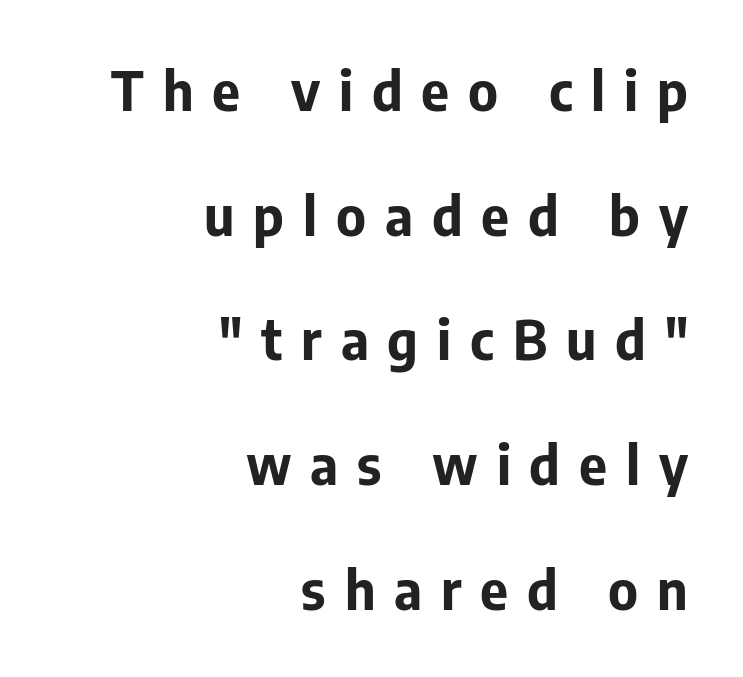
Q: Is the text bold? A: Yes.
Q: Is the text italic (slanted)? A: No, it is upright.
Q: Is the typeface a serif or a sans-serif typeface? A: Sans-serif.
Q: Is the text underlined? A: No.
Q: How is the paragraph aligned? A: Right-aligned.
Q: Is the spacing between letters normal or unusually wide? A: Unusually wide.
Q: Is the spacing between lines tight, normal or loose? A: Loose.
Q: Width (condensed, normal, or wide)? A: Normal.
Q: Stroke contrast? A: Low.
Q: x-height? A: Medium.
Q: Monospaced? A: No.
